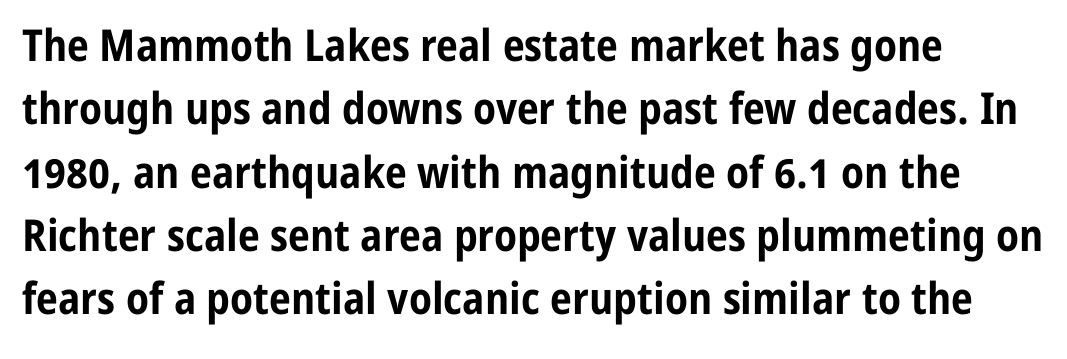
The image shows 44 px bold, condensed sans-serif type, upright; set normal line spacing (1.44x), normal letter spacing, not underlined; low stroke contrast and a medium x-height.
